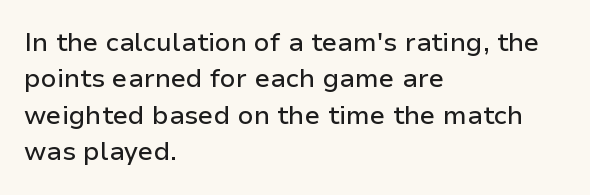
Q: Is the text italic (slanted)? A: No, it is upright.
Q: Is the text underlined? A: No.
Q: How is the paragraph aligned? A: Left-aligned.
Q: Is the spacing between letters normal or unusually wide? A: Normal.
Q: Is the spacing between lines tight, normal or loose? A: Normal.
